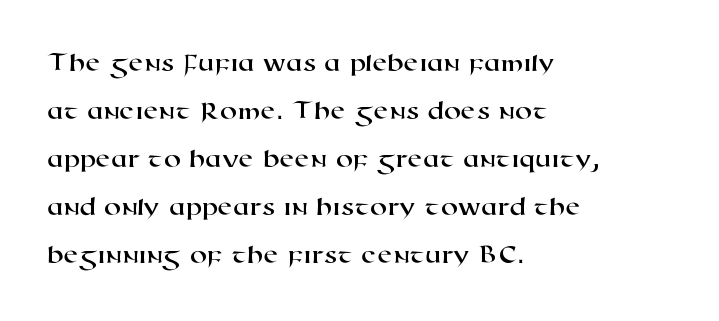
{"underline": "no", "align": "left", "line_spacing_ratio": 1.78, "letter_spacing": "normal", "letter_spacing_em": 0.0, "glyph_px": 27}
